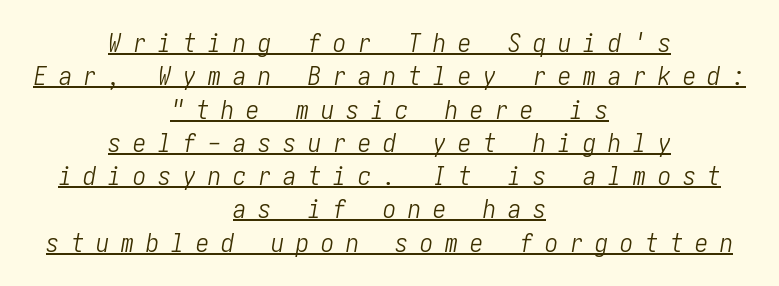
The image shows 26 px text type, italic (leaning right); set centered, normal line spacing (1.28x), unusually wide letter spacing (+0.46 em), underlined.
